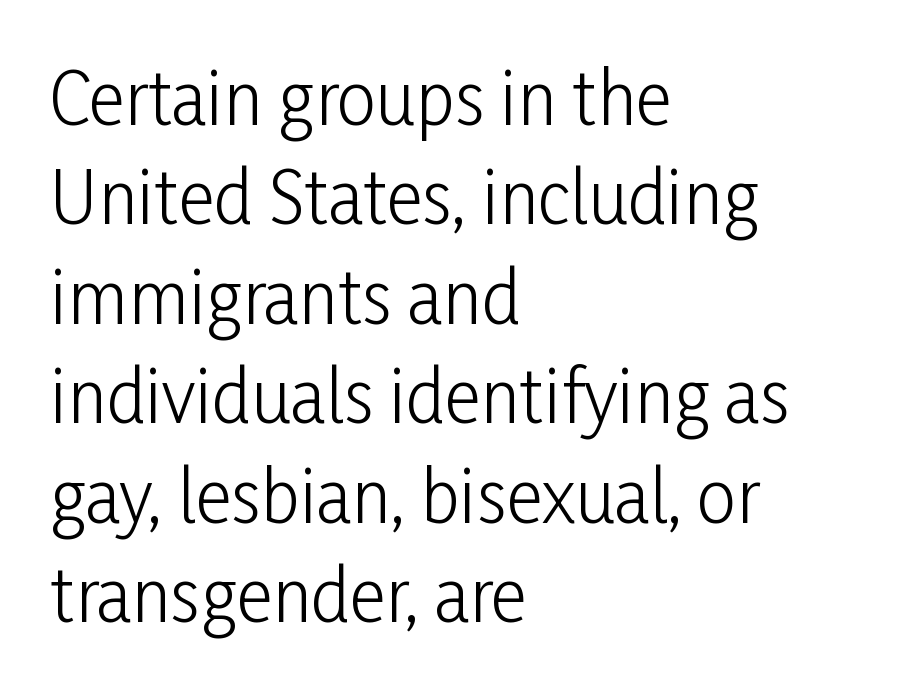
How would I describe the line gaps? Plain and ordinary. Horizontal alignment here is leftward, the default for most running prose. A typesetter would call this proportional, since set widths differ per character. Check where the strokes stop: nothing finishes them off — pure sans. Anything drawn beneath the words? Only blank space. Vertical strokes here are truly vertical.
